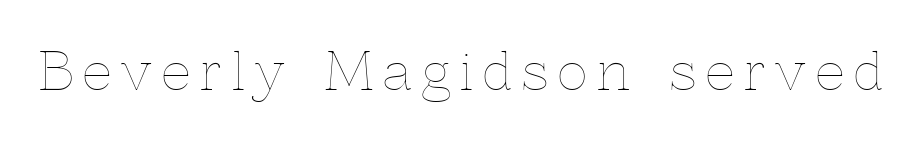
Q: Is the text bold? A: No.
Q: Is the text italic (slanted)? A: No, it is upright.
Q: Is the text underlined? A: No.
Q: Is the spacing between letters normal or unusually wide? A: Unusually wide.
Q: Width (condensed, normal, or wide)? A: Normal.
Q: x-height? A: Medium.
Q: Monospaced? A: No.
